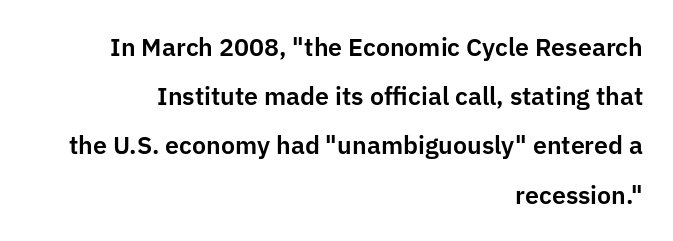
Q: Is the text italic (slanted)? A: No, it is upright.
Q: Is the text underlined? A: No.
Q: How is the paragraph aligned? A: Right-aligned.
Q: Is the spacing between letters normal or unusually wide? A: Normal.
Q: Is the spacing between lines tight, normal or loose? A: Loose.
